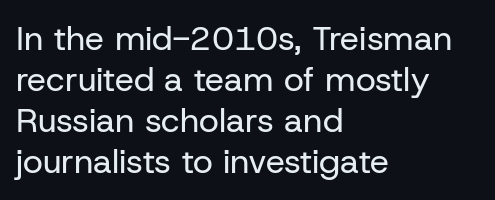
{"serif": "no", "italic": "no", "bold": "no", "weight": "regular", "width": "normal", "stroke_contrast": "low", "x_height": "medium", "monospaced": "no", "underline": "no", "align": "left", "line_spacing_ratio": 1.21, "letter_spacing": "normal", "letter_spacing_em": 0.0, "glyph_px": 34}
